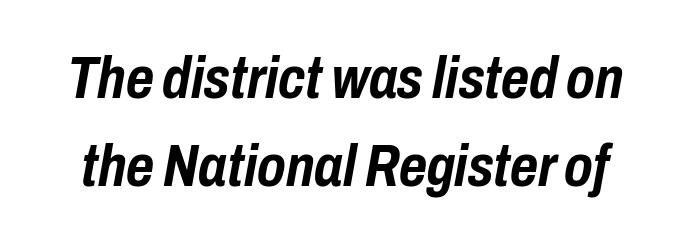
{"italic": "yes", "lean": "right", "slant_degrees": 10, "bold": "yes", "weight": "semibold", "width": "condensed", "stroke_contrast": "low", "x_height": "medium", "monospaced": "no", "underline": "no", "line_spacing": "normal", "line_spacing_ratio": 1.47, "letter_spacing": "normal", "letter_spacing_em": 0.0, "glyph_px": 60}
